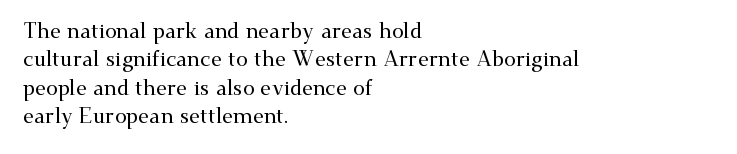
The image shows 21 px text type, upright; set left-aligned, normal line spacing (1.35x), normal letter spacing, not underlined.
